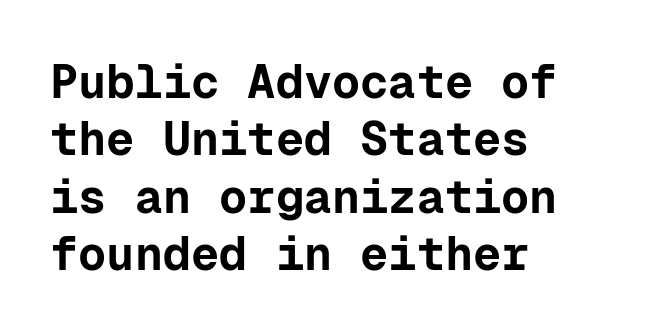
The image shows 47 px bold sans-serif type, upright, monospaced; set left-aligned, line spacing 1.22x, normal letter spacing, not underlined; low stroke contrast and a medium x-height.
